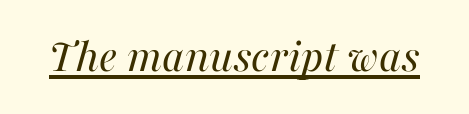
The image shows 49 px regular-weight type, italic (leaning right); set normal letter spacing, underlined; medium stroke contrast and a medium x-height.
